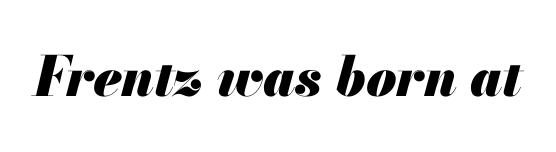
Q: Is the text bold? A: Yes.
Q: Is the text italic (slanted)? A: Yes, it leans right by about 13 degrees.
Q: Is the text underlined? A: No.
Q: Is the spacing between letters normal or unusually wide? A: Normal.
Q: Width (condensed, normal, or wide)? A: Normal.
Q: Stroke contrast? A: Medium.
Q: x-height? A: Small.
Q: Monospaced? A: No.
